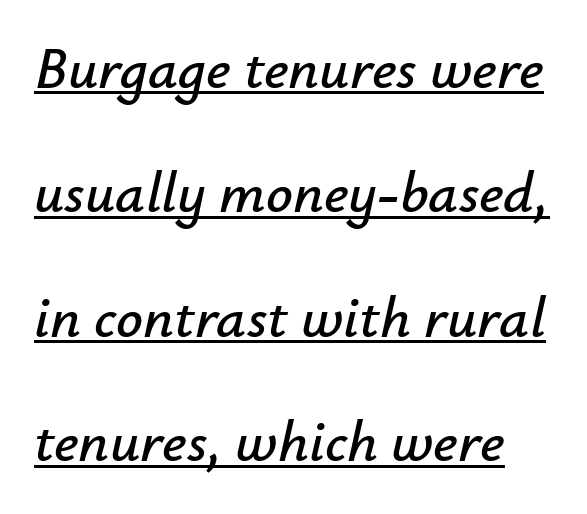
{"italic": "yes", "lean": "right", "slant_degrees": 12, "width": "normal", "stroke_contrast": "low", "x_height": "small", "monospaced": "no", "underline": "yes", "line_spacing": "loose", "line_spacing_ratio": 2.11, "letter_spacing": "normal", "letter_spacing_em": 0.0, "glyph_px": 59}
